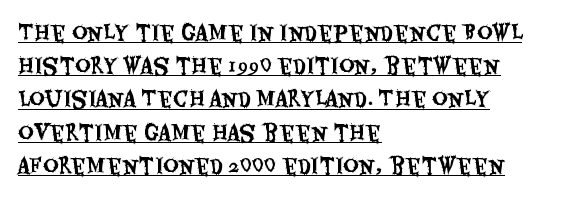
Is there much room between lines? A standard amount, neither cramped nor airy. Quick note: not italic, upright. Descenders here cross a horizontal rule under the line. This sample is left-justified, so line endings fall wherever the words run out. The gaps between neighbouring characters are ordinary and unremarkable.
